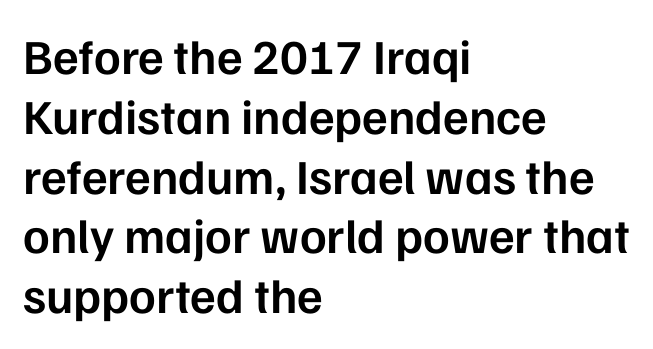
The image shows 49 px semibold sans-serif type, upright; set left-aligned, line spacing 1.22x, normal letter spacing, not underlined; low stroke contrast and a medium x-height.
